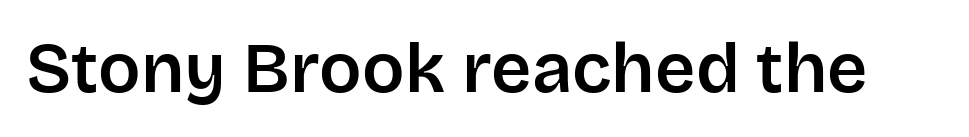
The image shows 70 px sans-serif type, upright; set normal letter spacing, not underlined; low stroke contrast and a large x-height.
